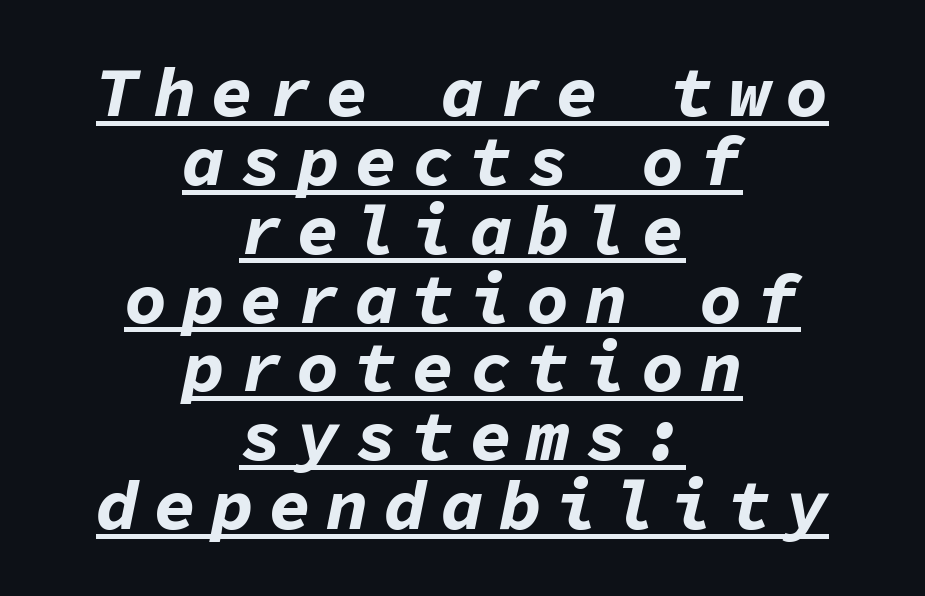
Q: Is the text bold? A: Yes.
Q: Is the text italic (slanted)? A: Yes, it leans right by about 11 degrees.
Q: Is the text underlined? A: Yes.
Q: How is the paragraph aligned? A: Centered.
Q: Is the spacing between letters normal or unusually wide? A: Unusually wide.
Q: Is the spacing between lines tight, normal or loose? A: Tight.
Q: Width (condensed, normal, or wide)? A: Normal.
Q: Stroke contrast? A: Low.
Q: x-height? A: Medium.
Q: Monospaced? A: Yes.
